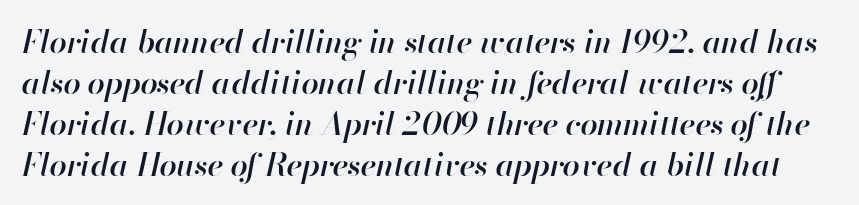
The image shows 31 px semibold type, italic (leaning right); set normal line spacing (1.32x), normal letter spacing, not underlined; high stroke contrast and a small x-height.
